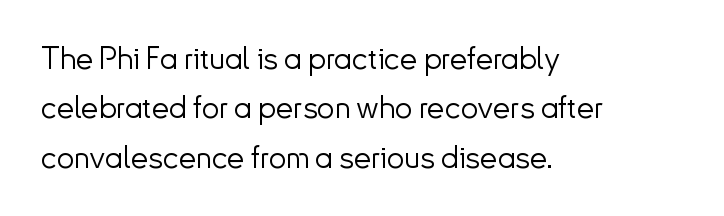
When letters stand straight like this, we call the style roman or upright. The block of text has a typical density, with ordinary space between rows. No chunkiness to these letters — they're not bold. The passage shown is not underscored anywhere. Characters follow at the spacing the type designer built in. Grotesque or geometric, the face here clearly has no serifs.
